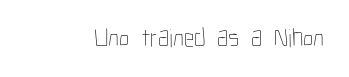
{"italic": "no", "bold": "no", "underline": "no", "letter_spacing": "normal", "letter_spacing_em": 0.0, "glyph_px": 26}
